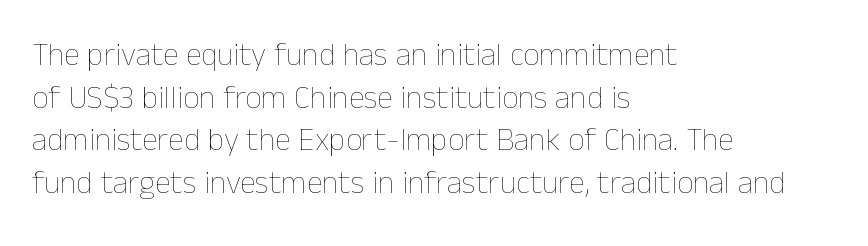
Q: Is the text bold? A: No.
Q: Is the text italic (slanted)? A: No, it is upright.
Q: Is the text underlined? A: No.
Q: How is the paragraph aligned? A: Left-aligned.
Q: Is the spacing between letters normal or unusually wide? A: Normal.
Q: Is the spacing between lines tight, normal or loose? A: Normal.
Q: Width (condensed, normal, or wide)? A: Normal.
Q: Stroke contrast? A: Low.
Q: x-height? A: Medium.
Q: Monospaced? A: No.
